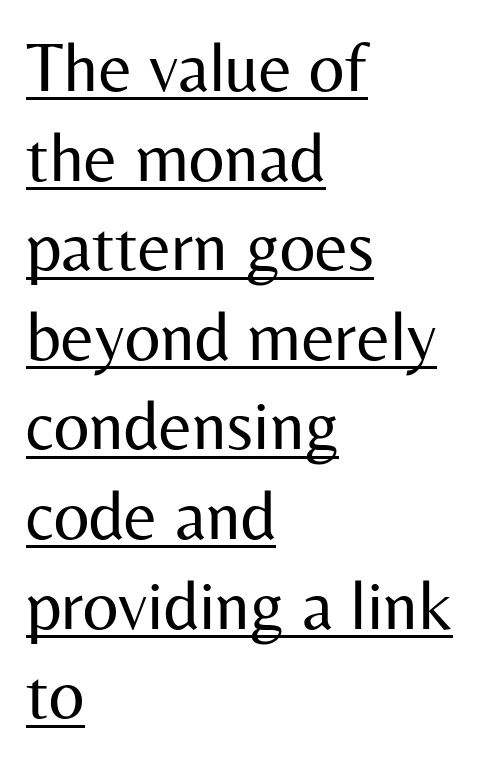
{"serif": "no", "italic": "no", "bold": "no", "weight": "regular", "width": "normal", "stroke_contrast": "medium", "x_height": "medium", "monospaced": "no", "underline": "yes", "align": "left", "line_spacing": "normal", "line_spacing_ratio": 1.28, "letter_spacing": "normal", "letter_spacing_em": 0.0, "glyph_px": 70}
